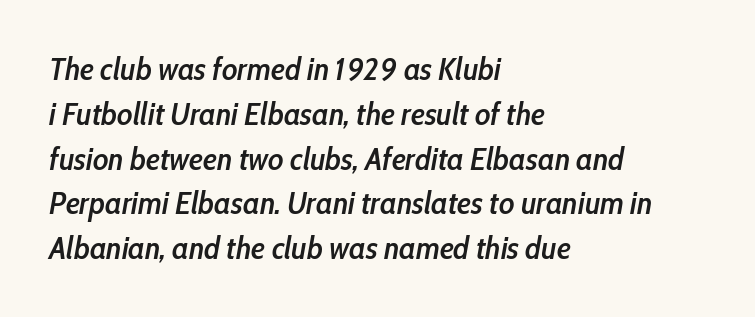
Does the lettering tilt? It does — this is italic. A student would call this left alignment; a typographer would say flush left, rag right. A bit beefed up — I'd call it semibold rather than bold. Does extra space separate the letters? No, they use regular spacing. Here the designer chose a conventional face with non-uniform glyph widths.
